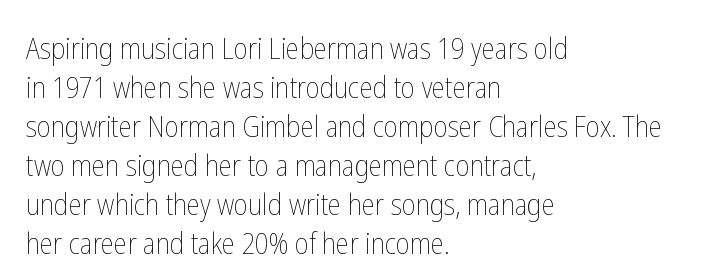
Anything drawn beneath the words? Only blank space. The rendering keeps characters at their native spacing. Unbolded letterforms with no extra heft. These lines are set flush left with a ragged right edge. A typesetter would mark this as roman, not italic. This sample has the flowing, uneven cadence of proportional lettering.
